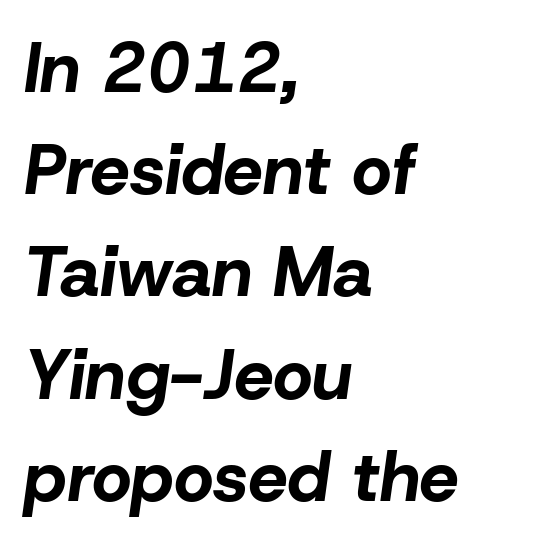
Glyph-to-glyph distance matches everyday printed text. Each letter keeps its own natural width here, so spacing adapts to shape. It's the slanting kind of type. The block of text has a typical density, with ordinary space between rows. The lines are quadded left. In terms of weight, the rendering is a true, heavy bold.
